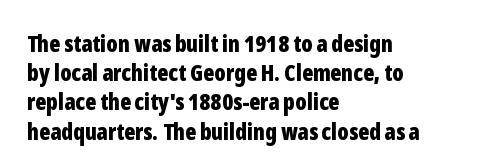
Is the block centered? No — it sits flush against the left margin. Strong, thick strokes mark this as bold type. Plain, unruled lines of type. Nothing unusual about the tracking: characters are spaced as the font intends. When letters stand straight like this, we call the style roman or upright. One glance says typical: line gaps are just what's usual.
